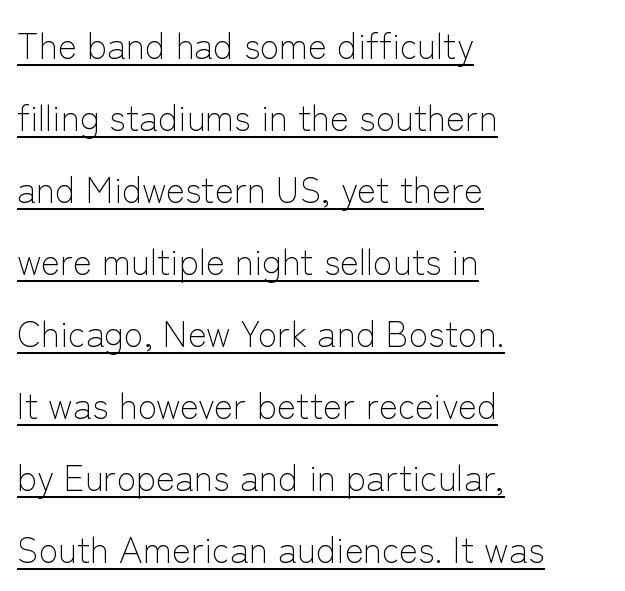
The image shows 36 px light sans-serif type, upright; set left-aligned, loose line spacing (2.0x), normal letter spacing, underlined; low stroke contrast and a medium x-height.
